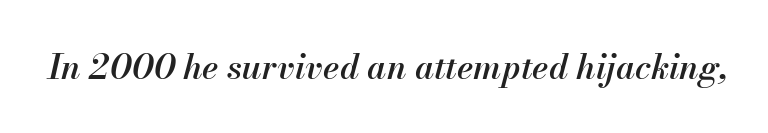
{"italic": "yes", "lean": "right", "slant_degrees": 13, "bold": "semi", "weight": "semibold", "width": "normal", "stroke_contrast": "medium", "x_height": "small", "monospaced": "no", "underline": "no", "letter_spacing": "normal", "letter_spacing_em": 0.0, "glyph_px": 34}
